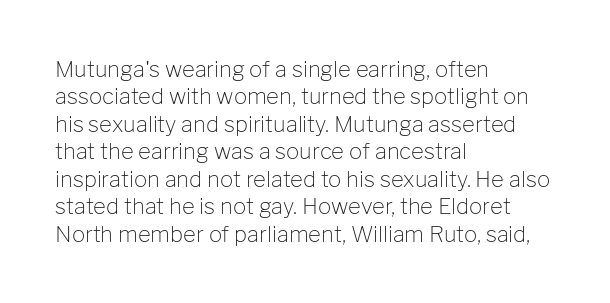
Counters stay open thanks to moderate or lighter strokes. All the whitespace from short lines collects on the right. Normally led — the rows are evenly, conventionally spaced. The glyphs are unaccompanied by any horizontal stroke below them.
